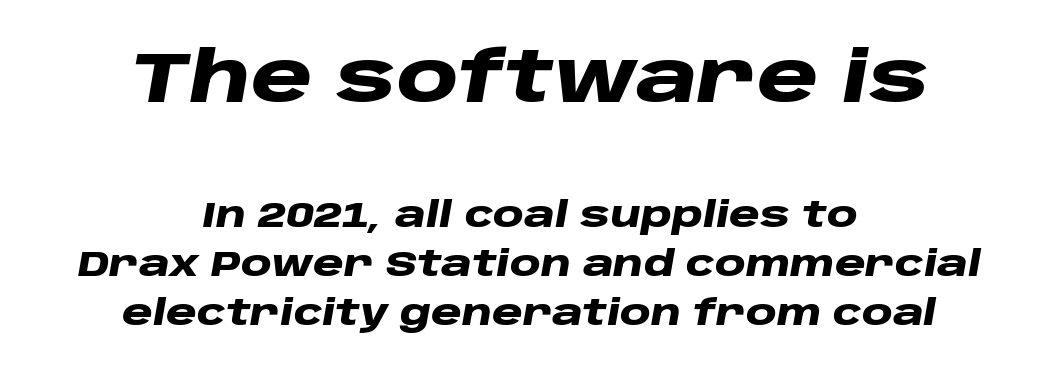
{"italic": "yes", "lean": "right", "slant_degrees": 10, "bold": "yes", "weight": "heavy", "width": "wide", "stroke_contrast": "low", "x_height": "large", "monospaced": "no", "underline": "no", "align": "center", "line_spacing": "normal", "line_spacing_ratio": 1.39, "letter_spacing": "normal", "letter_spacing_em": 0.0, "larger_block": "first", "size_ratio": 2.0, "glyph_px": 70}
